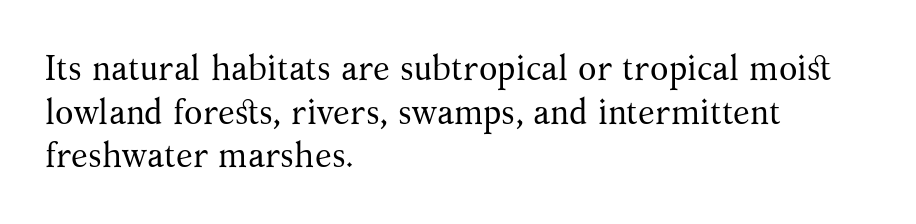
The letters advance in unequal steps, a hallmark of proportional type. Compared with a centered layout, this one pins lines to the left instead. Tracking value appears to be zero — textbook default spacing. Font category for this specimen: serif.
